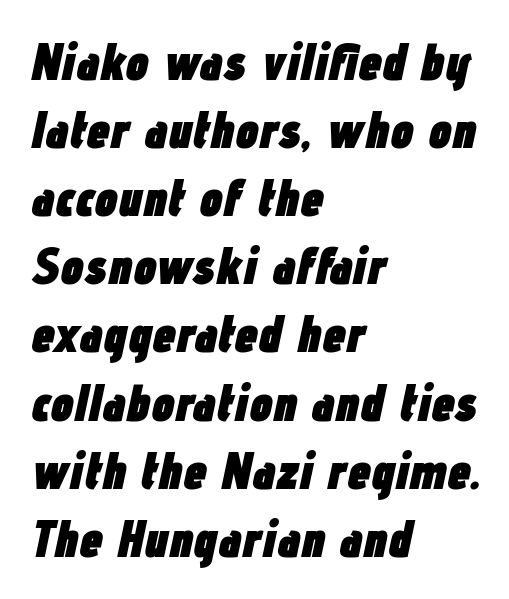
Q: Is the text bold? A: Yes.
Q: Is the text italic (slanted)? A: Yes, it leans right by about 12 degrees.
Q: Is the text underlined? A: No.
Q: How is the paragraph aligned? A: Left-aligned.
Q: Is the spacing between letters normal or unusually wide? A: Normal.
Q: Is the spacing between lines tight, normal or loose? A: Normal.
Q: Width (condensed, normal, or wide)? A: Condensed.
Q: Stroke contrast? A: Low.
Q: x-height? A: Medium.
Q: Monospaced? A: No.
